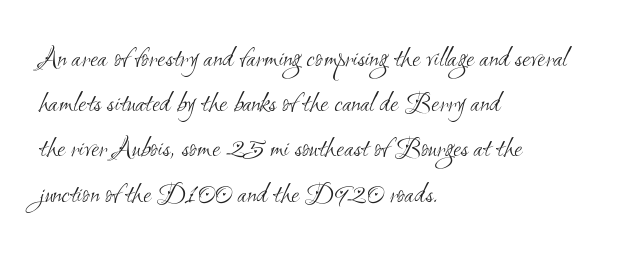
Q: Is the text bold? A: No.
Q: Is the typeface a serif or a sans-serif typeface? A: Sans-serif.
Q: Is the text underlined? A: No.
Q: How is the paragraph aligned? A: Left-aligned.
Q: Is the spacing between letters normal or unusually wide? A: Normal.
Q: Is the spacing between lines tight, normal or loose? A: Normal.
Q: Width (condensed, normal, or wide)? A: Condensed.
Q: Stroke contrast? A: Medium.
Q: x-height? A: Small.
Q: Monospaced? A: No.
